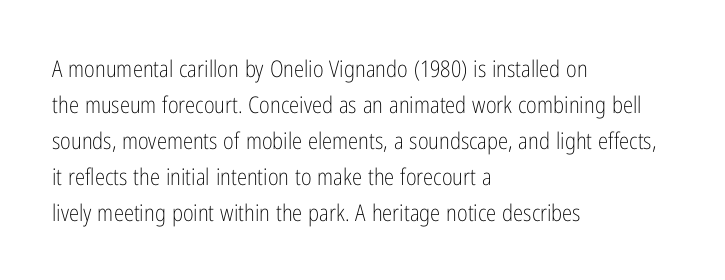
{"italic": "no", "bold": "no", "underline": "no", "align": "left", "line_spacing": "normal", "line_spacing_ratio": 1.56, "letter_spacing": "normal", "letter_spacing_em": 0.0, "glyph_px": 23}
